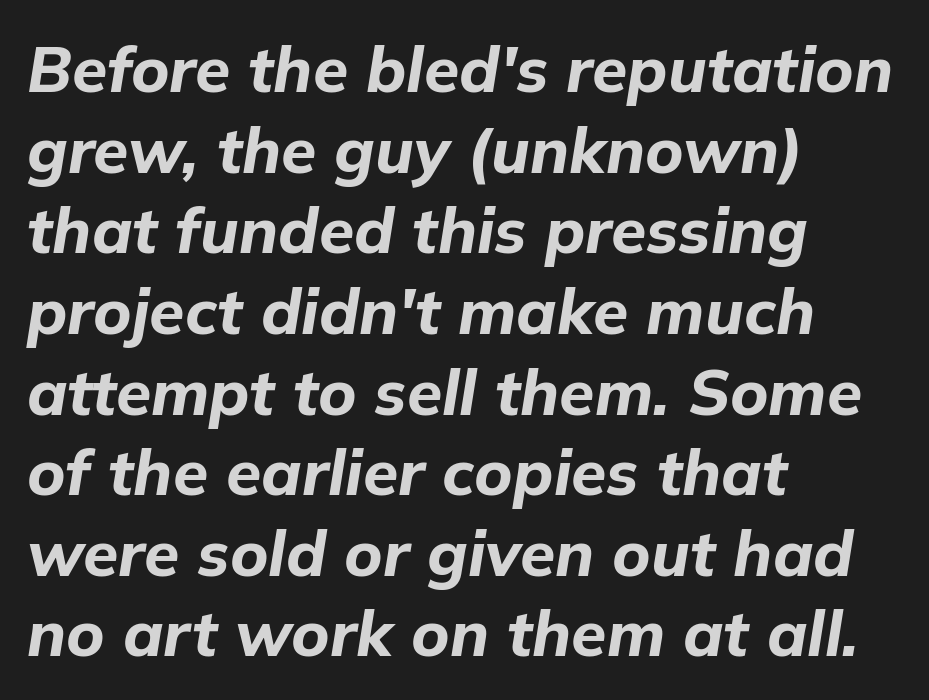
Q: Is the text bold? A: Yes.
Q: Is the text italic (slanted)? A: Yes, it leans right by about 9 degrees.
Q: Is the text underlined? A: No.
Q: How is the paragraph aligned? A: Left-aligned.
Q: Is the spacing between letters normal or unusually wide? A: Normal.
Q: Is the spacing between lines tight, normal or loose? A: Normal.
Q: Width (condensed, normal, or wide)? A: Normal.
Q: Stroke contrast? A: Low.
Q: x-height? A: Medium.
Q: Monospaced? A: No.
